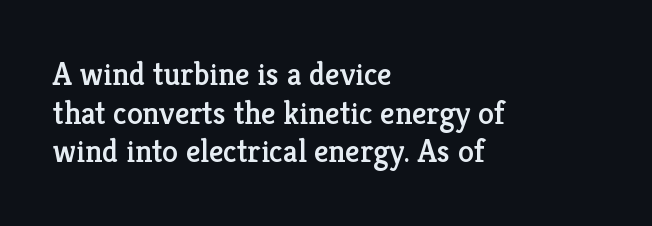
Casual observation: everything's shoved over to the left. Descenders hang freely into open space. The passage shown is typed in a proportional face where columns would drift. Rendered with straight, roman letterforms.
